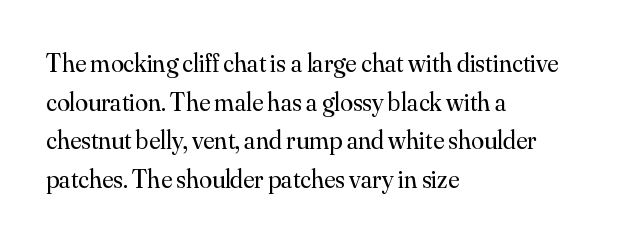
The image shows 26 px text type, upright; set left-aligned, normal line spacing (1.49x), normal letter spacing, not underlined.
